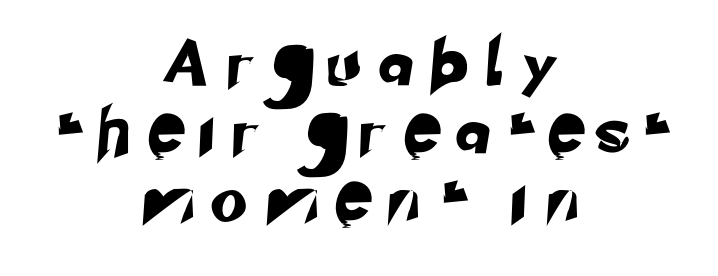
The image shows 46 px sans-serif type; set centered, normal line spacing (1.48x), unusually wide letter spacing (+0.49 em), not underlined; low stroke contrast and a small x-height.
